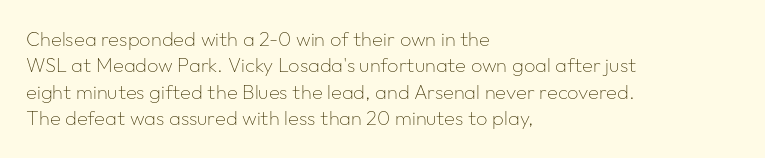
Q: Is the text bold? A: No.
Q: Is the text italic (slanted)? A: No, it is upright.
Q: Is the text underlined? A: No.
Q: How is the paragraph aligned? A: Left-aligned.
Q: Is the spacing between letters normal or unusually wide? A: Normal.
Q: Is the spacing between lines tight, normal or loose? A: Normal.
